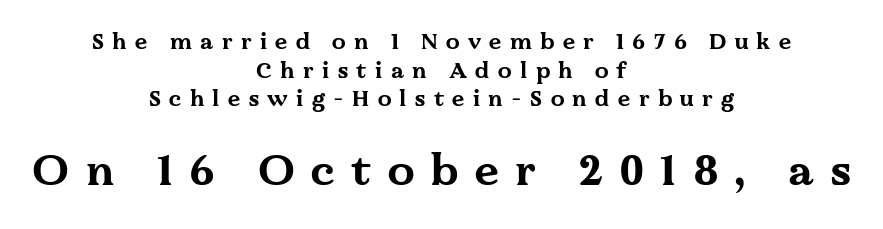
{"serif": "yes", "italic": "no", "bold": "yes", "weight": "bold", "width": "wide", "stroke_contrast": "medium", "x_height": "medium", "monospaced": "no", "underline": "no", "align": "center", "line_spacing": "normal", "line_spacing_ratio": 1.3, "letter_spacing": "wide", "letter_spacing_em": 0.38, "larger_block": "second", "size_ratio": 1.95, "glyph_px": 43}
